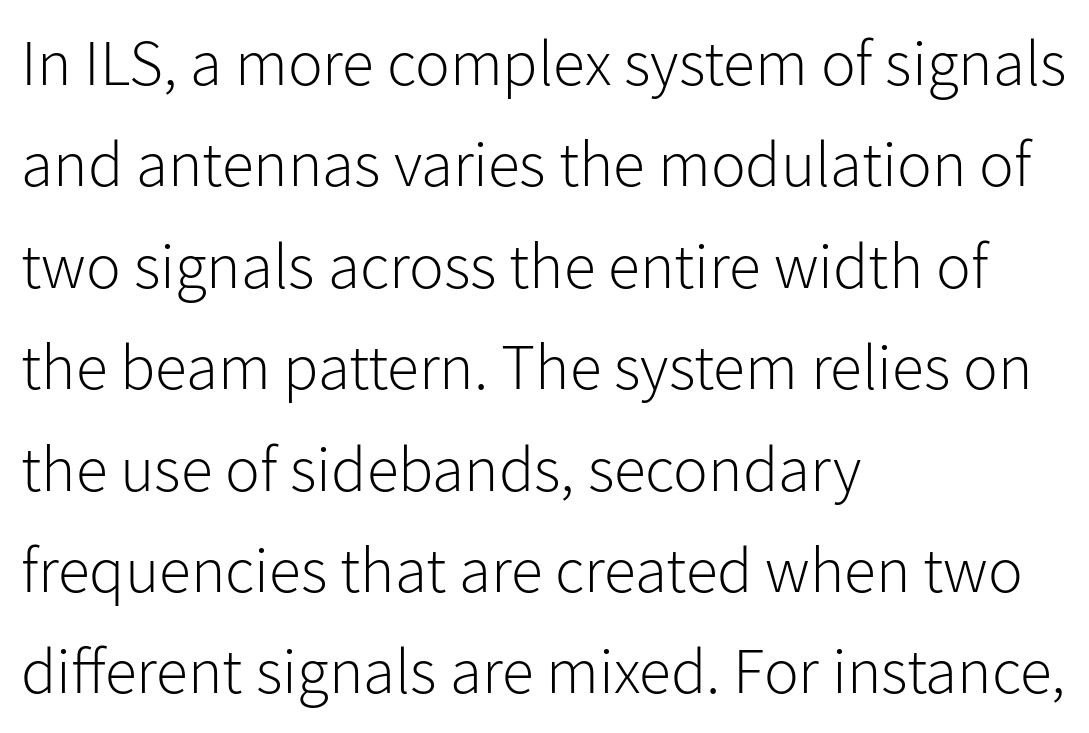
The letters advance in unequal steps, a hallmark of proportional type. Interline gaps are of average width in this sample. Think standard paragraph weight, or any step lighter than that. The compositor pushed each line to the left boundary.
